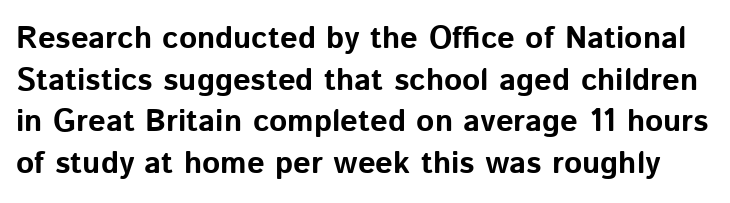
Posture: vertical. Serif or sans? Sans — the stroke terminals are bare. In terms of leading, this rendering sits right in the middle. Characters follow at the spacing the type designer built in. Varying glyph widths throughout — classic text-font behaviour.
